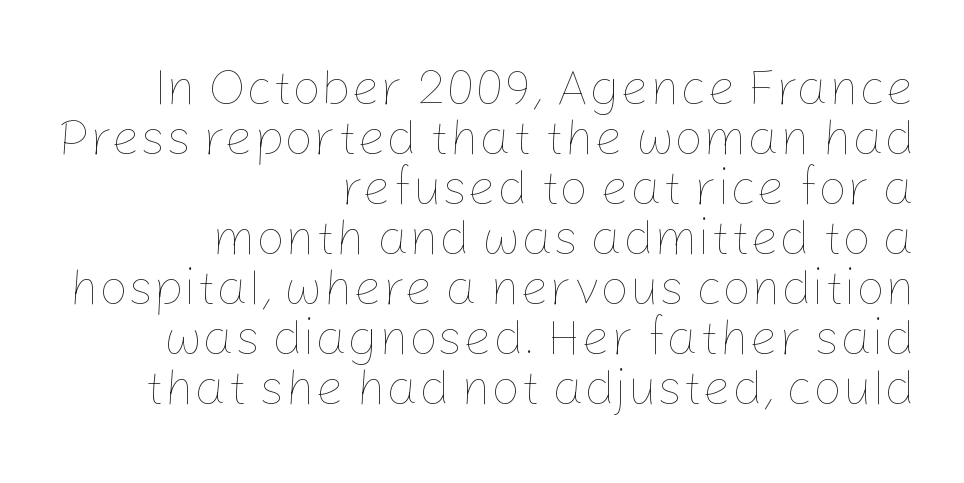
The image shows 51 px thin type, upright; set right-aligned, tight line spacing (0.98x), normal letter spacing, not underlined; low stroke contrast and a medium x-height.
